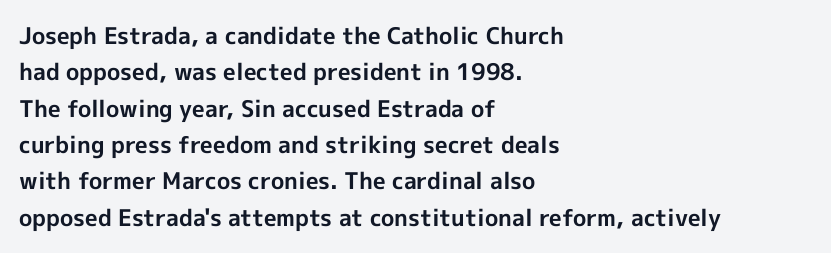
{"italic": "no", "bold": "yes", "underline": "no", "align": "left", "line_spacing": "normal", "line_spacing_ratio": 1.58, "letter_spacing": "normal", "letter_spacing_em": 0.0, "glyph_px": 23}
